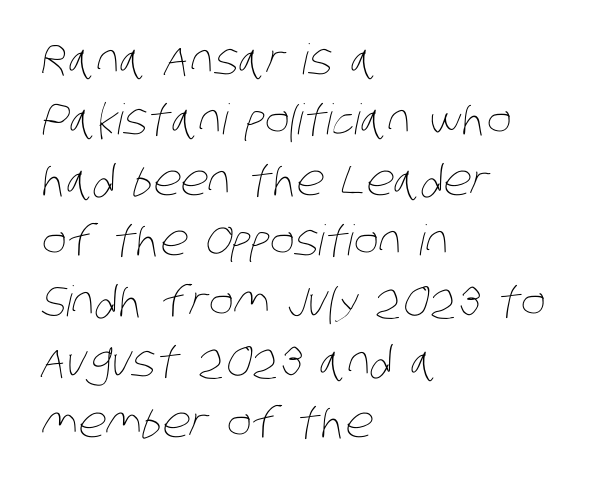
{"bold": "no", "weight": "thin", "width": "condensed", "stroke_contrast": "low", "x_height": "large", "monospaced": "no", "underline": "no", "align": "left", "line_spacing": "normal", "line_spacing_ratio": 1.44, "letter_spacing": "normal", "letter_spacing_em": 0.0, "glyph_px": 42}
